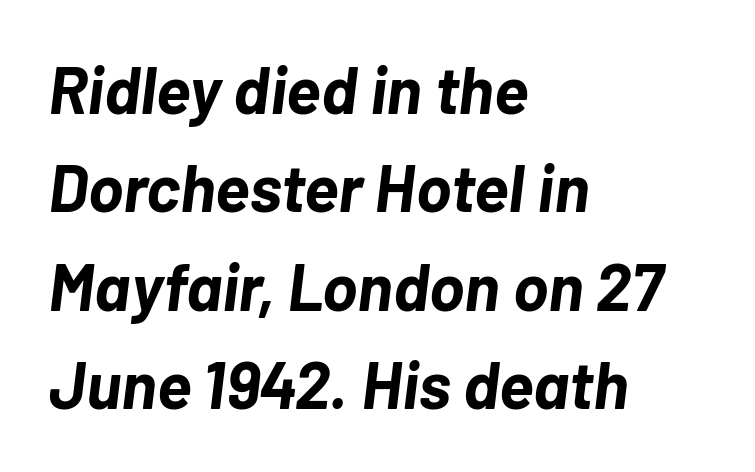
The image shows 66 px bold type, italic (leaning right); set left-aligned, normal line spacing (1.49x), normal letter spacing, not underlined; low stroke contrast and a medium x-height.
